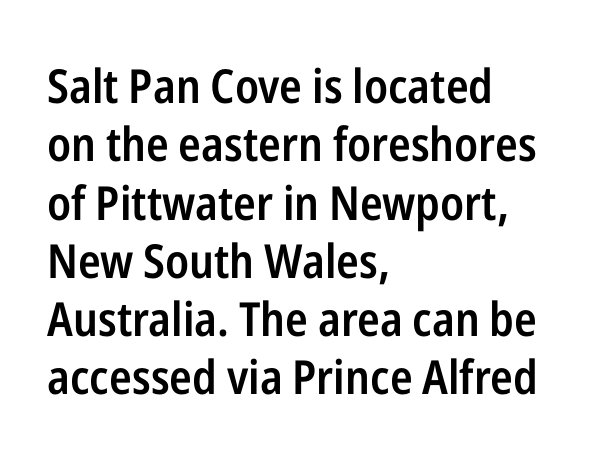
Q: Is the text bold? A: Semi-bold.
Q: Is the text italic (slanted)? A: No, it is upright.
Q: Is the typeface a serif or a sans-serif typeface? A: Sans-serif.
Q: Is the text underlined? A: No.
Q: How is the paragraph aligned? A: Left-aligned.
Q: Is the spacing between letters normal or unusually wide? A: Normal.
Q: Width (condensed, normal, or wide)? A: Condensed.
Q: Stroke contrast? A: Low.
Q: x-height? A: Medium.
Q: Monospaced? A: No.
